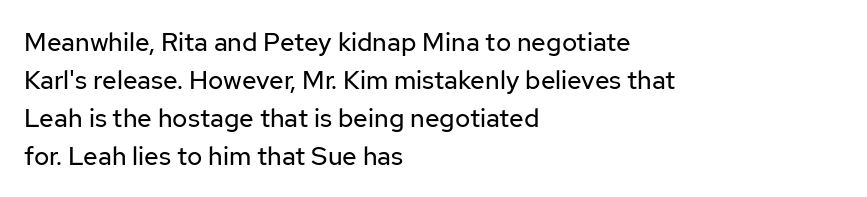
{"italic": "no", "bold": "no", "underline": "no", "align": "left", "line_spacing": "normal", "line_spacing_ratio": 1.46, "letter_spacing": "normal", "letter_spacing_em": 0.0, "glyph_px": 26}
